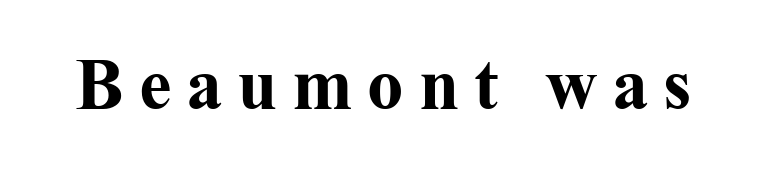
Letter spacing: wide. The rendering uses a bold face; every stroke is thick and dark. Is this a fixed-width face? No — the glyphs have proportional, varying widths. The letters stand straight up with perfectly vertical stems. Clear beneath every line of the passage.
